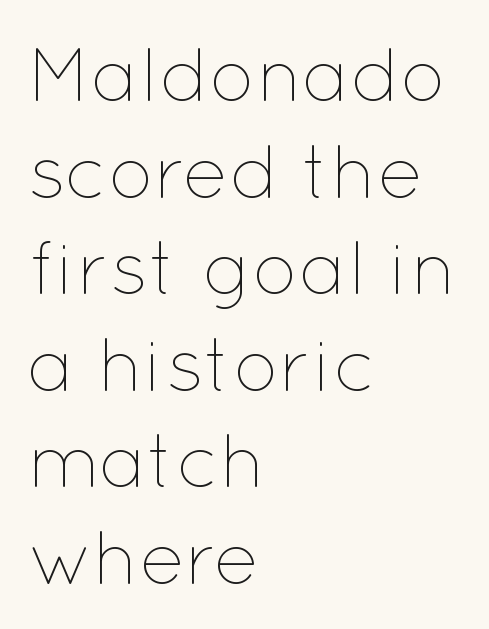
{"italic": "no", "bold": "no", "weight": "thin", "width": "normal", "stroke_contrast": "low", "x_height": "medium", "monospaced": "no", "underline": "no", "align": "left", "line_spacing": "normal", "line_spacing_ratio": 1.27, "letter_spacing": "normal", "letter_spacing_em": 0.0, "glyph_px": 76}
